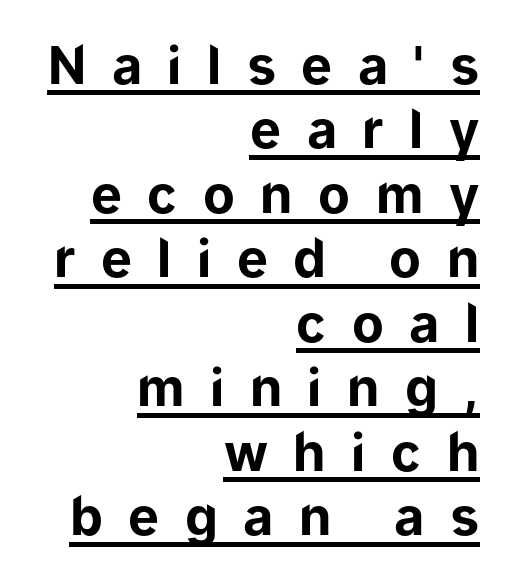
{"serif": "no", "italic": "no", "bold": "yes", "weight": "bold", "width": "normal", "stroke_contrast": "low", "x_height": "medium", "monospaced": "no", "underline": "yes", "align": "right", "line_spacing_ratio": 1.24, "letter_spacing": "wide", "letter_spacing_em": 0.49, "glyph_px": 52}
